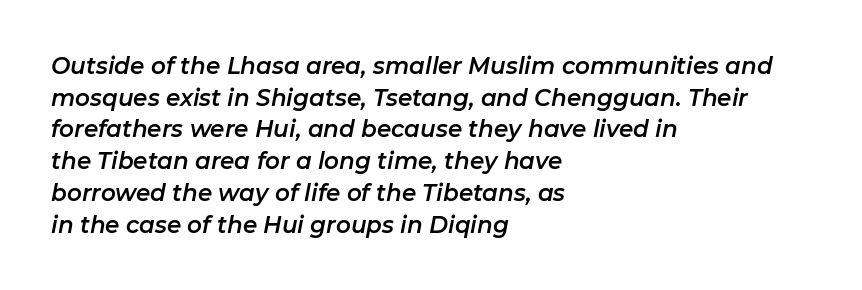
Q: Is the text italic (slanted)? A: Yes, it leans right by about 11 degrees.
Q: Is the text underlined? A: No.
Q: How is the paragraph aligned? A: Left-aligned.
Q: Is the spacing between letters normal or unusually wide? A: Normal.
Q: Is the spacing between lines tight, normal or loose? A: Normal.
